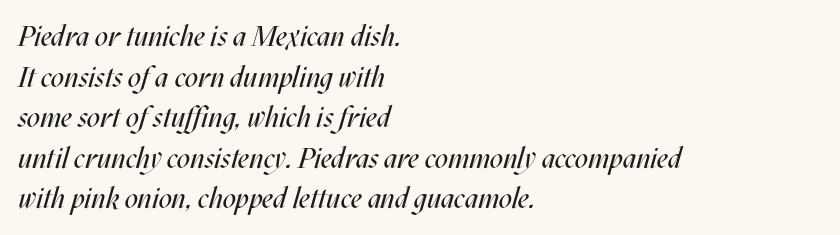
{"italic": "yes", "lean": "right", "slant_degrees": 17, "bold": "no", "weight": "regular", "width": "condensed", "stroke_contrast": "medium", "x_height": "large", "monospaced": "no", "underline": "no", "align": "left", "line_spacing": "normal", "line_spacing_ratio": 1.4, "letter_spacing": "normal", "letter_spacing_em": 0.0, "glyph_px": 29}
